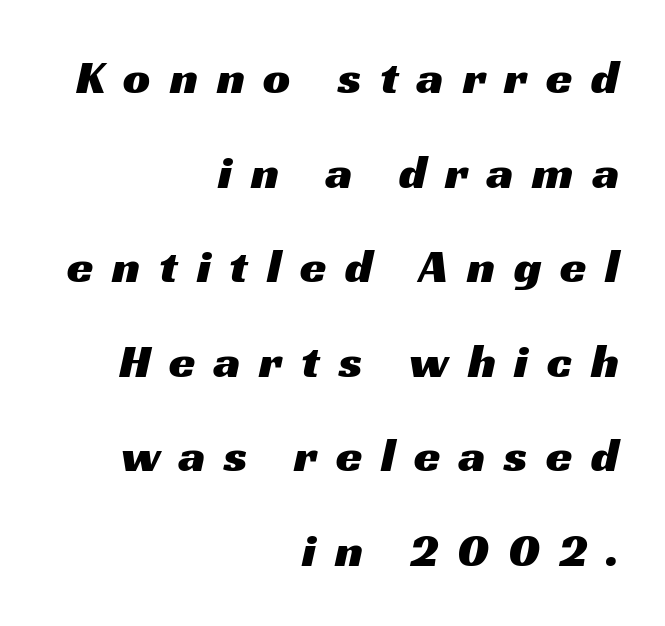
What stands out about the letter spacing? Its width — letters are far apart. The block of text is sparse from top to bottom, with ample space between rows. Examine the stroke ends and you'll find no serifs. Reading down the block, your eye finds every line finishing at a fixed right position.
